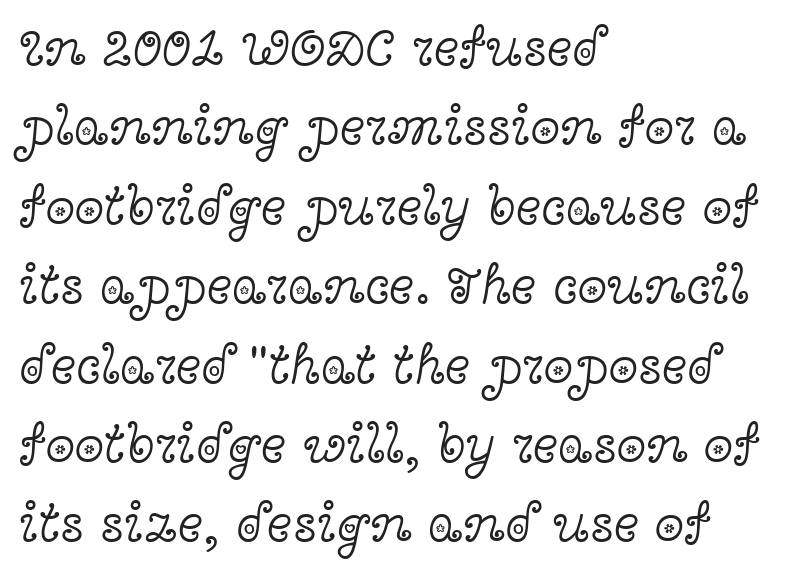
Notice how the stems are strictly vertical — no italics here. If you drew a ruler down the left edge, every line would touch it. The type is set solid horizontally, with unmodified tracking. Does the leading feel generous? No, just average.
